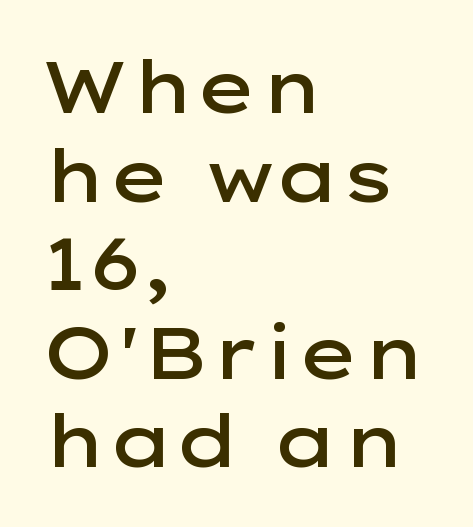
Glyph-to-glyph distance matches everyday printed text. Do the characters align in a grid? No, the font is proportional. Each line starts at the same left margin while the right side varies. Quick note: not italic, upright.
